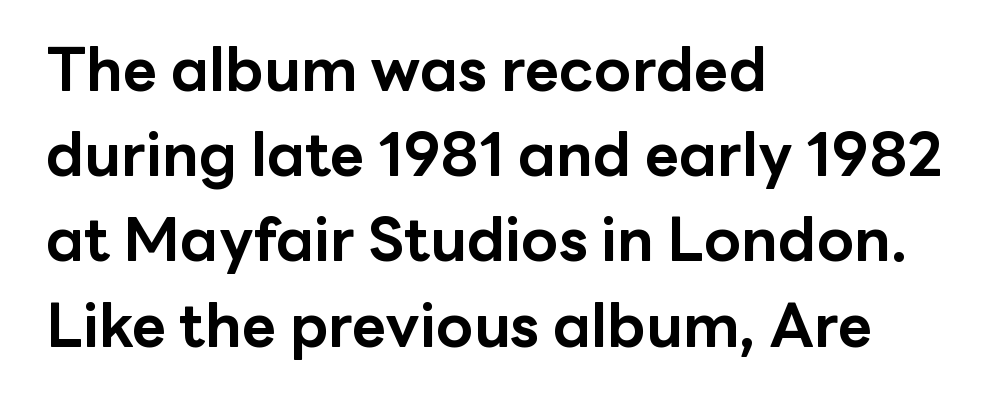
Q: Is the text bold? A: Yes.
Q: Is the text italic (slanted)? A: No, it is upright.
Q: Is the typeface a serif or a sans-serif typeface? A: Sans-serif.
Q: Is the text underlined? A: No.
Q: How is the paragraph aligned? A: Left-aligned.
Q: Is the spacing between letters normal or unusually wide? A: Normal.
Q: Is the spacing between lines tight, normal or loose? A: Normal.
Q: Width (condensed, normal, or wide)? A: Normal.
Q: Stroke contrast? A: Low.
Q: x-height? A: Medium.
Q: Monospaced? A: No.
